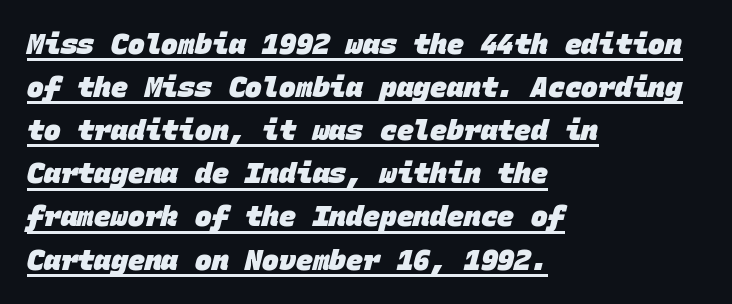
How are the letters spaced? Ordinarily, with no added tracking. Descenders here cross a horizontal rule under the line. A typesetter would call this leading conventional body-copy spacing. Fixed-width glyphs throughout — classic coding-font behaviour. The ragged edge is on the right, which tells us the setting is flush left. I'd describe the lettering as bold — thick and assertive.
